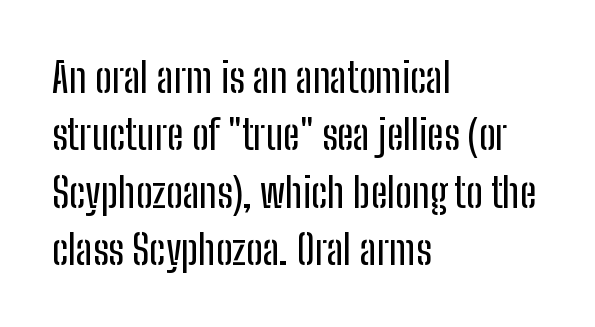
The image shows 41 px condensed sans-serif type, upright; set left-aligned, normal line spacing (1.4x), normal letter spacing, not underlined; low stroke contrast and a medium x-height.
